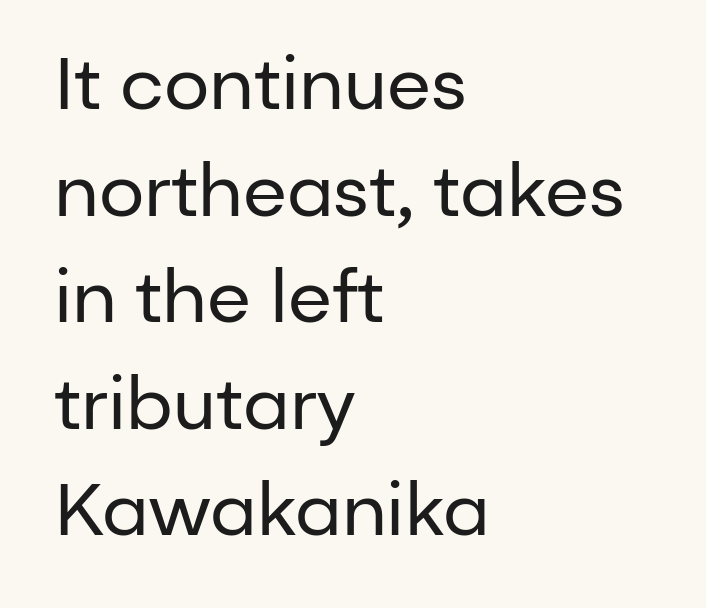
The image shows 72 px regular-weight sans-serif type, upright; set left-aligned, normal line spacing (1.48x), normal letter spacing, not underlined; low stroke contrast and a medium x-height.
